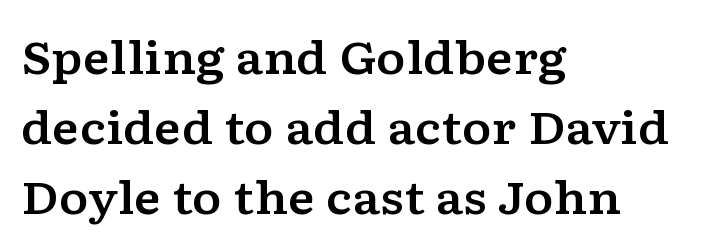
The image shows 45 px wide serif type, upright; set left-aligned, normal line spacing (1.56x), normal letter spacing, not underlined; low stroke contrast and a medium x-height.
